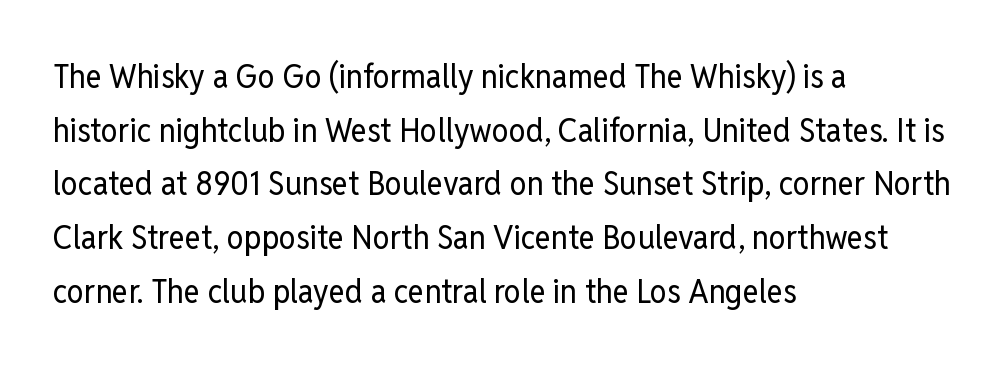
The specimen omits any rule beneath the text block's lines. In terms of letterform style, serifs are entirely absent. One glance says typical: line gaps are just what's usual. The characters are drawn with everyday or finer stroke widths. Rendered with straight, roman letterforms.
